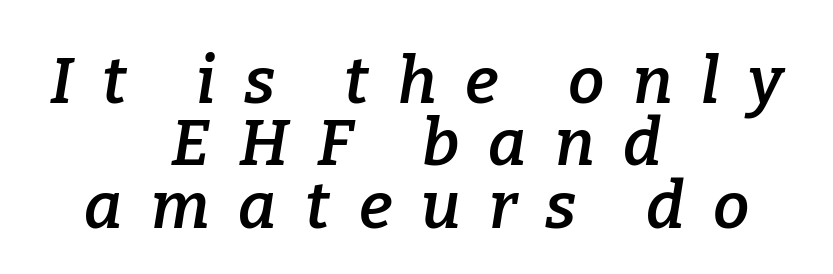
{"serif": "yes", "italic": "yes", "lean": "right", "slant_degrees": 9, "bold": "semi", "weight": "semibold", "width": "normal", "stroke_contrast": "low", "x_height": "medium", "monospaced": "no", "underline": "no", "align": "center", "line_spacing": "tight", "line_spacing_ratio": 0.96, "letter_spacing": "wide", "letter_spacing_em": 0.44, "glyph_px": 65}
